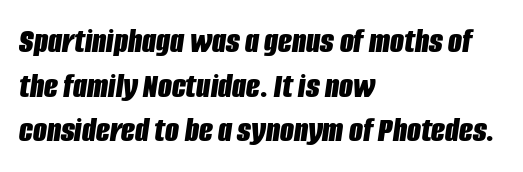
The image shows 36 px bold, condensed type, italic (leaning right); set left-aligned, line spacing 1.24x, normal letter spacing, not underlined; low stroke contrast and a large x-height.
